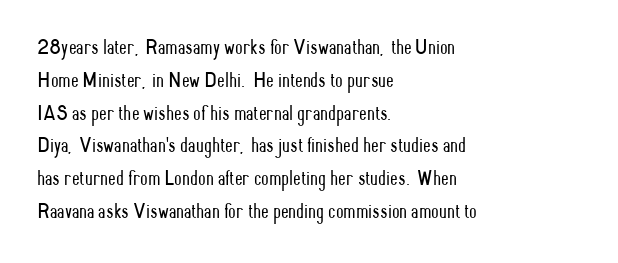
{"italic": "no", "bold": "no", "underline": "no", "align": "left", "line_spacing": "normal", "line_spacing_ratio": 1.49, "letter_spacing": "normal", "letter_spacing_em": 0.0, "glyph_px": 22}
